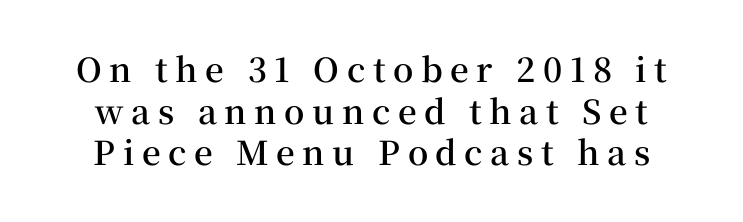
{"serif": "yes", "italic": "no", "bold": "semi", "weight": "semibold", "width": "normal", "stroke_contrast": "medium", "x_height": "medium", "monospaced": "no", "underline": "no", "line_spacing": "normal", "line_spacing_ratio": 1.26, "letter_spacing": "wide", "letter_spacing_em": 0.23, "glyph_px": 33}
